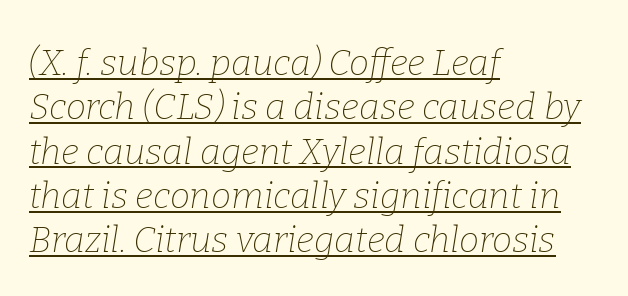
{"serif": "yes", "italic": "yes", "lean": "right", "slant_degrees": 9, "bold": "no", "weight": "thin", "width": "normal", "stroke_contrast": "low", "x_height": "medium", "monospaced": "no", "underline": "yes", "align": "left", "line_spacing_ratio": 1.23, "letter_spacing": "normal", "letter_spacing_em": 0.0, "glyph_px": 36}
